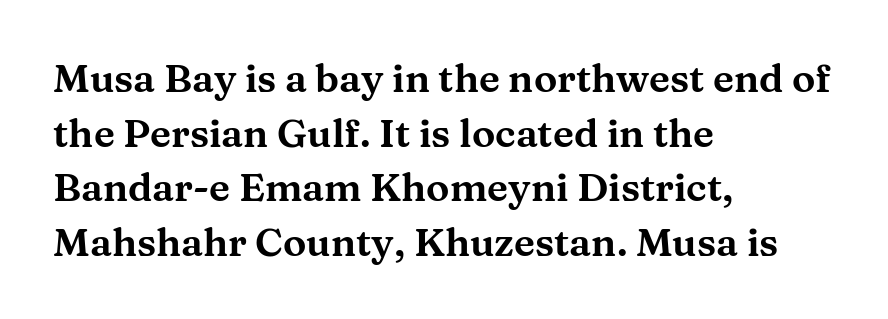
The image shows 39 px wide serif type, upright; set left-aligned, normal line spacing (1.4x), normal letter spacing, not underlined; medium stroke contrast and a medium x-height.
